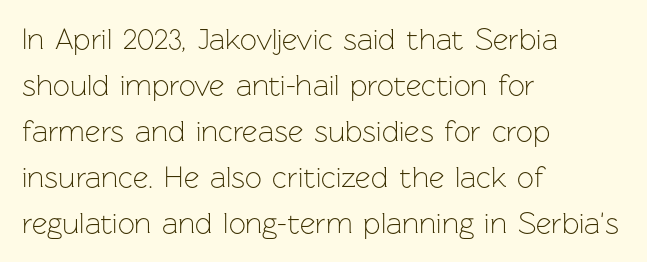
The image shows 30 px light sans-serif type, upright; set left-aligned, normal line spacing (1.53x), normal letter spacing, not underlined; low stroke contrast and a medium x-height.
